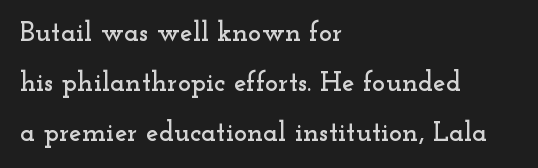
{"serif": "yes", "italic": "no", "width": "wide", "stroke_contrast": "low", "x_height": "small", "monospaced": "no", "underline": "no", "align": "left", "line_spacing_ratio": 1.78, "letter_spacing": "normal", "letter_spacing_em": 0.0, "glyph_px": 28}
